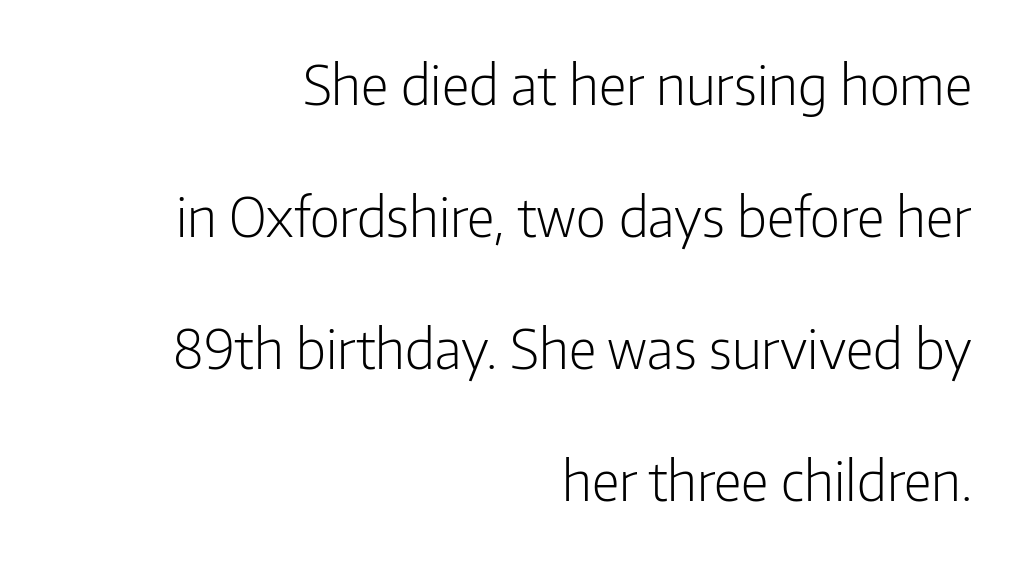
{"serif": "no", "italic": "no", "bold": "no", "weight": "light", "width": "condensed", "stroke_contrast": "low", "x_height": "medium", "monospaced": "no", "underline": "no", "align": "right", "line_spacing": "loose", "line_spacing_ratio": 2.4, "letter_spacing": "normal", "letter_spacing_em": 0.0, "glyph_px": 55}
